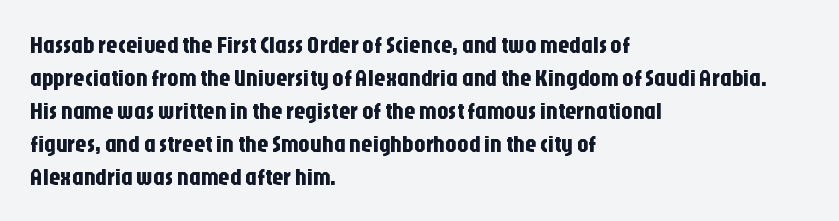
The image shows 23 px text type, upright; set left-aligned, normal line spacing (1.43x), normal letter spacing, not underlined.
